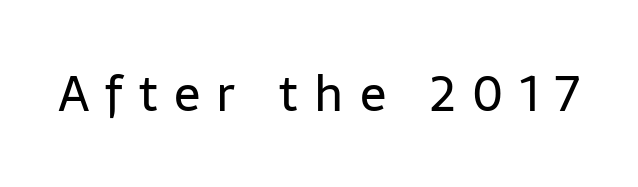
{"serif": "no", "italic": "no", "bold": "no", "weight": "regular", "width": "normal", "stroke_contrast": "low", "x_height": "medium", "monospaced": "no", "underline": "no", "letter_spacing": "wide", "letter_spacing_em": 0.33, "glyph_px": 49}
